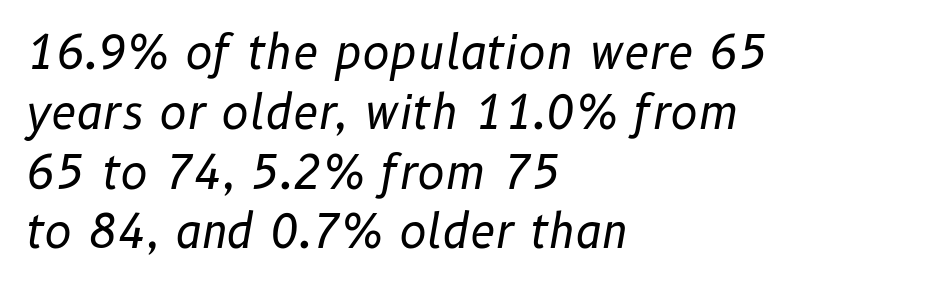
Q: Is the text bold? A: No.
Q: Is the text italic (slanted)? A: Yes, it leans right by about 10 degrees.
Q: Is the text underlined? A: No.
Q: How is the paragraph aligned? A: Left-aligned.
Q: Is the spacing between letters normal or unusually wide? A: Normal.
Q: Is the spacing between lines tight, normal or loose? A: Normal.
Q: Width (condensed, normal, or wide)? A: Normal.
Q: Stroke contrast? A: Low.
Q: x-height? A: Medium.
Q: Monospaced? A: No.
